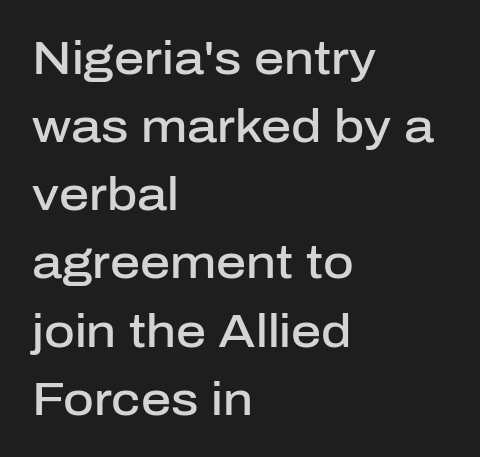
{"serif": "no", "italic": "no", "bold": "semi", "weight": "semibold", "width": "normal", "stroke_contrast": "low", "x_height": "medium", "monospaced": "no", "underline": "no", "align": "left", "line_spacing": "normal", "line_spacing_ratio": 1.45, "letter_spacing": "normal", "letter_spacing_em": 0.0, "glyph_px": 47}
